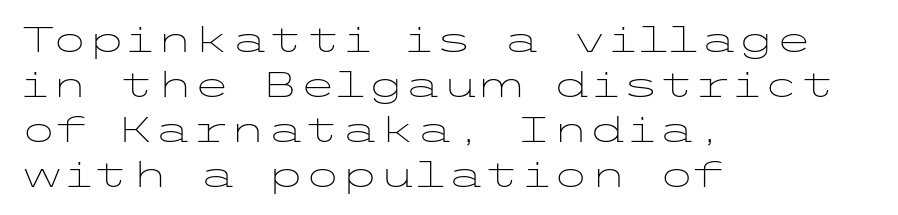
{"serif": "no", "italic": "no", "bold": "no", "weight": "light", "width": "wide", "stroke_contrast": "low", "x_height": "medium", "underline": "no", "align": "left", "line_spacing": "normal", "line_spacing_ratio": 1.32, "letter_spacing": "normal", "letter_spacing_em": 0.0, "glyph_px": 34}
